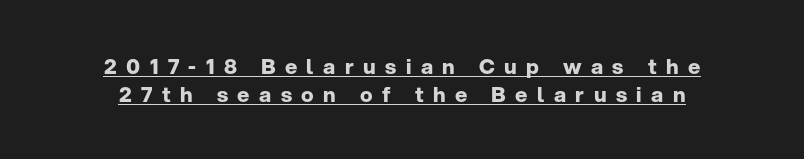
{"italic": "no", "bold": "yes", "underline": "yes", "align": "center", "line_spacing": "normal", "line_spacing_ratio": 1.31, "letter_spacing": "wide", "letter_spacing_em": 0.45, "glyph_px": 21}
